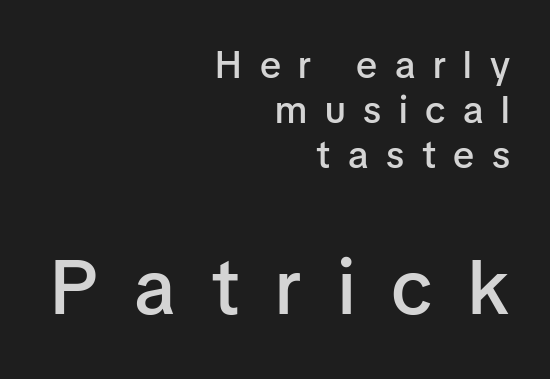
The image shows 77 px semibold sans-serif type, upright; set right-aligned, line spacing 1.19x, unusually wide letter spacing (+0.47 em), not underlined; the second (bottom) block is 2.03x larger; low stroke contrast and a medium x-height.
